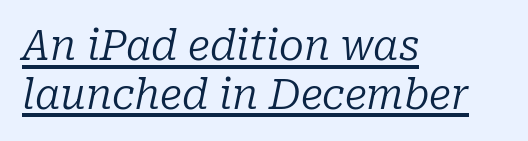
{"serif": "yes", "italic": "yes", "lean": "right", "slant_degrees": 10, "bold": "no", "weight": "regular", "width": "normal", "stroke_contrast": "low", "x_height": "medium", "monospaced": "no", "underline": "yes", "align": "left", "line_spacing_ratio": 1.19, "letter_spacing": "normal", "letter_spacing_em": 0.0, "glyph_px": 41}
